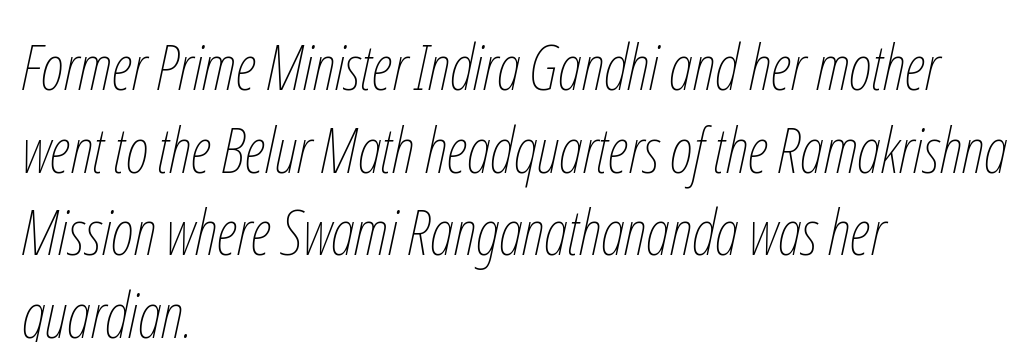
Q: Is the text bold? A: No.
Q: Is the text italic (slanted)? A: Yes, it leans right by about 12 degrees.
Q: Is the text underlined? A: No.
Q: How is the paragraph aligned? A: Left-aligned.
Q: Is the spacing between letters normal or unusually wide? A: Normal.
Q: Is the spacing between lines tight, normal or loose? A: Normal.
Q: Width (condensed, normal, or wide)? A: Condensed.
Q: Stroke contrast? A: Low.
Q: x-height? A: Medium.
Q: Monospaced? A: No.
